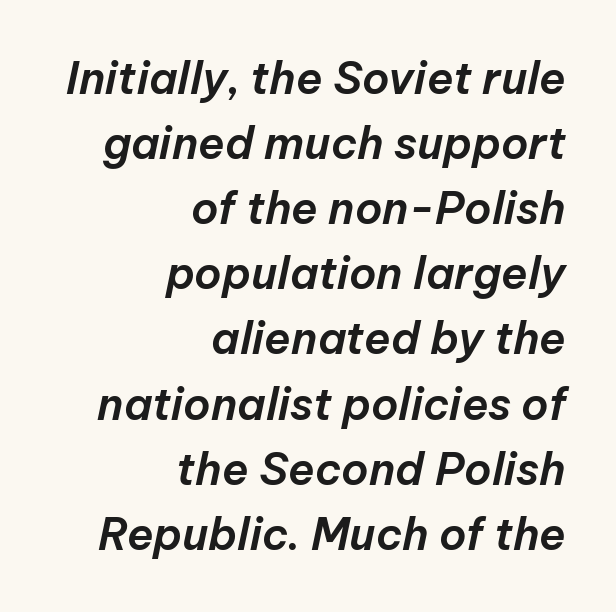
The gap between lines stays unmarked. The rendering uses natural spacing where letterforms have individual widths. A typesetter would call this zero additional tracking. Italic? Definitely — the glyphs are oblique.
